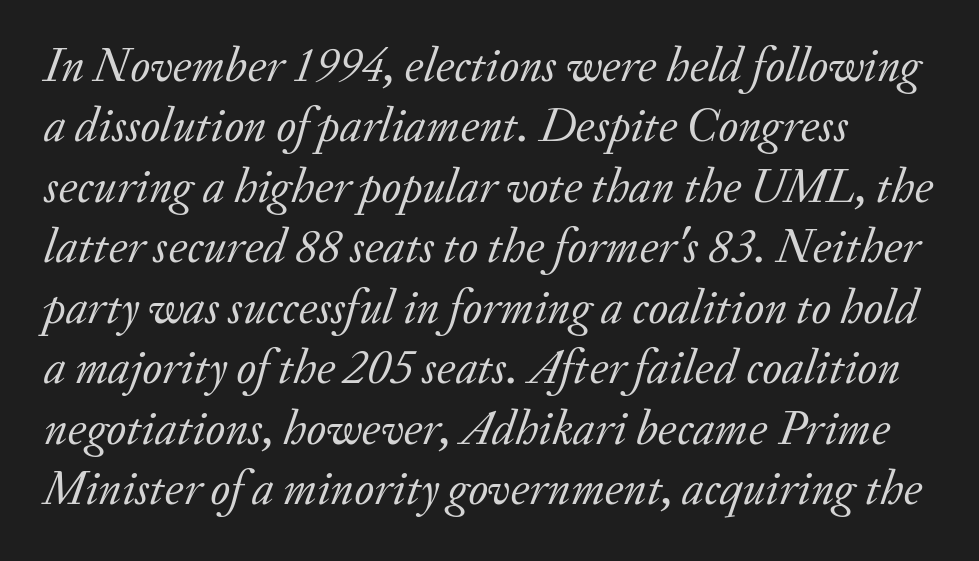
Q: Is the text bold? A: No.
Q: Is the text italic (slanted)? A: Yes, it leans right by about 20 degrees.
Q: Is the typeface a serif or a sans-serif typeface? A: Serif.
Q: Is the text underlined? A: No.
Q: Is the spacing between letters normal or unusually wide? A: Normal.
Q: Is the spacing between lines tight, normal or loose? A: Normal.
Q: Width (condensed, normal, or wide)? A: Normal.
Q: Stroke contrast? A: Low.
Q: x-height? A: Small.
Q: Monospaced? A: No.
